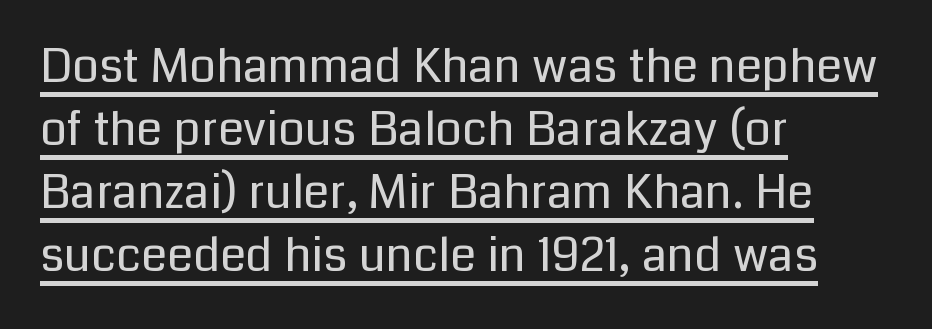
Words appear dense and cohesive because spacing is normal. The letters advance in unequal steps, a hallmark of proportional type. The type sits square on the baseline with zero lean. The block of text has a typical density, with ordinary space between rows.
